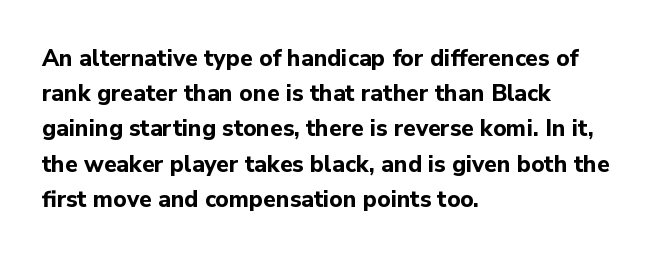
{"italic": "no", "bold": "yes", "underline": "no", "align": "left", "line_spacing": "normal", "line_spacing_ratio": 1.53, "letter_spacing": "normal", "letter_spacing_em": 0.0, "glyph_px": 23}
